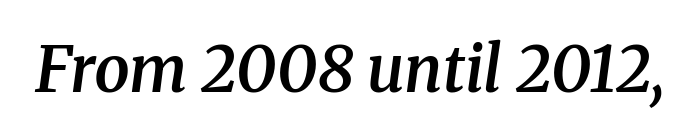
Q: Is the text bold? A: Semi-bold.
Q: Is the text italic (slanted)? A: Yes, it leans right by about 8 degrees.
Q: Is the typeface a serif or a sans-serif typeface? A: Serif.
Q: Is the text underlined? A: No.
Q: Is the spacing between letters normal or unusually wide? A: Normal.
Q: Width (condensed, normal, or wide)? A: Normal.
Q: Stroke contrast? A: Medium.
Q: x-height? A: Medium.
Q: Monospaced? A: No.
